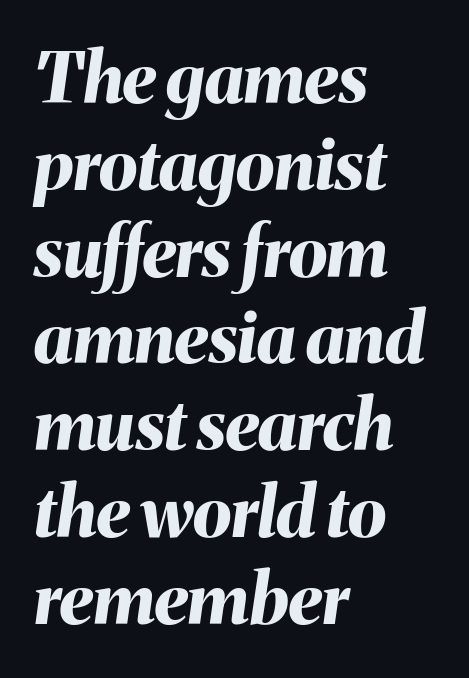
It's the slanting kind of type. You could not count columns in this text — the font is proportionally spaced. Weight check: bold — yes, fully. The face used here is rendered with its standard letterfit. A classic flush-left, rag-right setting is used for this passage.
